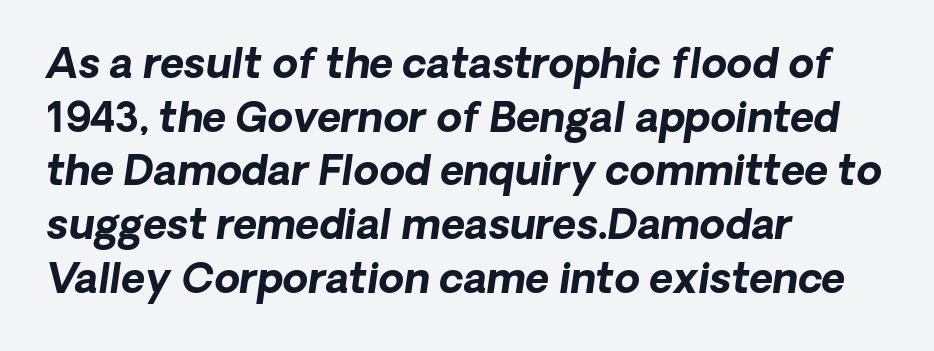
The image shows 41 px bold type, italic (leaning right); set left-aligned, normal line spacing (1.31x), normal letter spacing, not underlined; low stroke contrast and a medium x-height.
